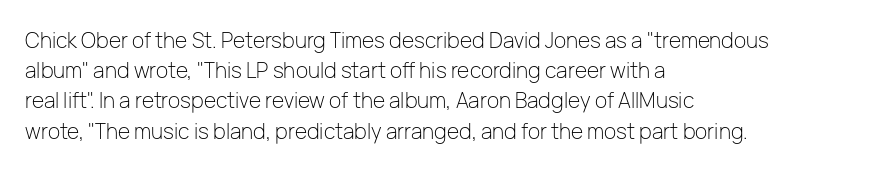
Q: Is the text bold? A: No.
Q: Is the text italic (slanted)? A: No, it is upright.
Q: Is the text underlined? A: No.
Q: How is the paragraph aligned? A: Left-aligned.
Q: Is the spacing between letters normal or unusually wide? A: Normal.
Q: Is the spacing between lines tight, normal or loose? A: Normal.
